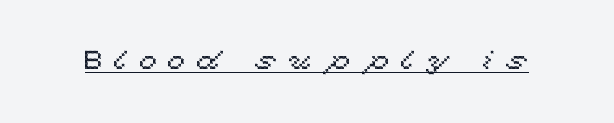
Q: Is the text italic (slanted)? A: Yes.
Q: Is the text underlined? A: Yes.
Q: Is the spacing between letters normal or unusually wide? A: Unusually wide.
